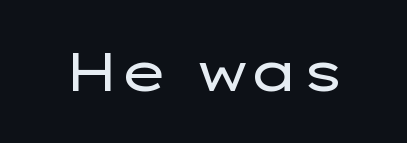
Q: Is the text bold? A: No.
Q: Is the text italic (slanted)? A: No, it is upright.
Q: Is the typeface a serif or a sans-serif typeface? A: Sans-serif.
Q: Is the text underlined? A: No.
Q: Is the spacing between letters normal or unusually wide? A: Normal.
Q: Width (condensed, normal, or wide)? A: Wide.
Q: Stroke contrast? A: Low.
Q: x-height? A: Medium.
Q: Monospaced? A: No.
